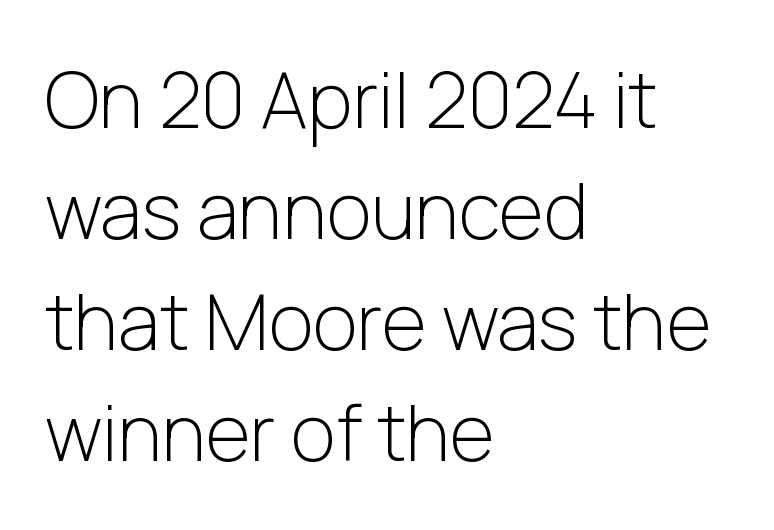
Q: Is the text bold? A: No.
Q: Is the text italic (slanted)? A: No, it is upright.
Q: Is the typeface a serif or a sans-serif typeface? A: Sans-serif.
Q: Is the text underlined? A: No.
Q: How is the paragraph aligned? A: Left-aligned.
Q: Is the spacing between letters normal or unusually wide? A: Normal.
Q: Is the spacing between lines tight, normal or loose? A: Normal.
Q: Width (condensed, normal, or wide)? A: Normal.
Q: Stroke contrast? A: Low.
Q: x-height? A: Medium.
Q: Monospaced? A: No.
